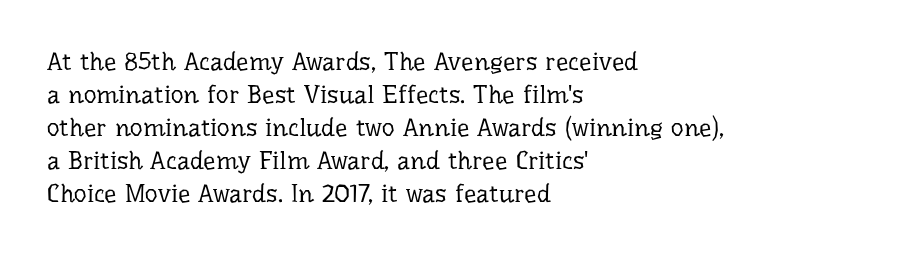
{"italic": "no", "bold": "no", "underline": "no", "align": "left", "line_spacing": "normal", "line_spacing_ratio": 1.32, "letter_spacing": "normal", "letter_spacing_em": 0.0, "glyph_px": 25}
